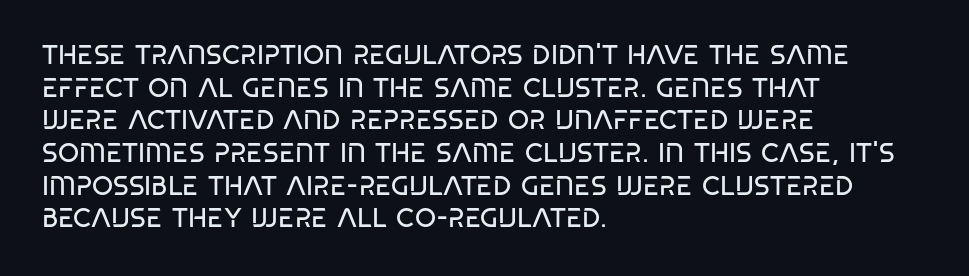
{"italic": "no", "bold": "no", "underline": "no", "align": "left", "line_spacing_ratio": 1.21, "letter_spacing": "normal", "letter_spacing_em": 0.0, "glyph_px": 27}
